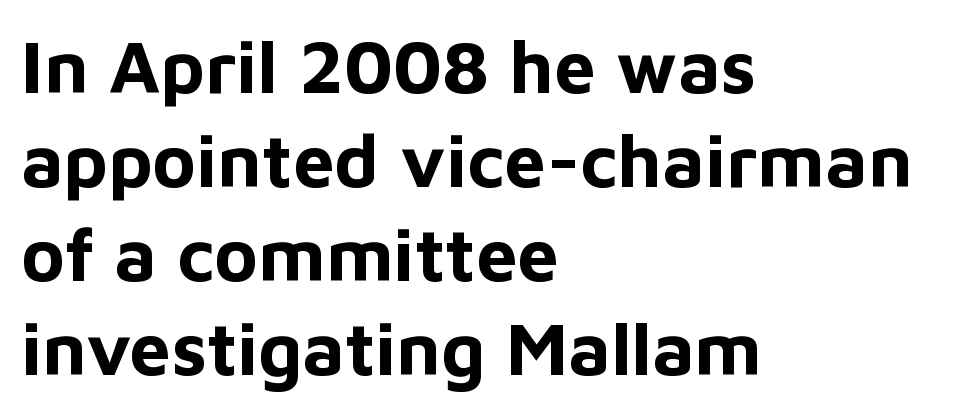
The font family rendered here belongs to the sans-serif group. A typesetter would call this zero additional tracking. This sample is left-justified, so line endings fall wherever the words run out. Has an underline been added? It has not.
